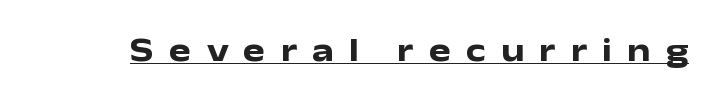
Q: Is the text bold? A: Yes.
Q: Is the text italic (slanted)? A: No, it is upright.
Q: Is the typeface a serif or a sans-serif typeface? A: Sans-serif.
Q: Is the text underlined? A: Yes.
Q: Is the spacing between letters normal or unusually wide? A: Unusually wide.
Q: Width (condensed, normal, or wide)? A: Wide.
Q: Stroke contrast? A: Low.
Q: x-height? A: Medium.
Q: Monospaced? A: No.
